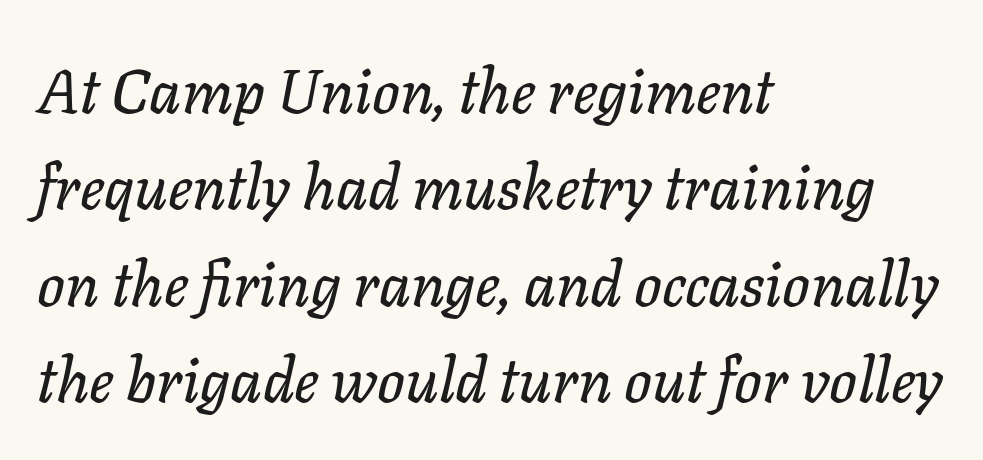
{"italic": "yes", "lean": "right", "slant_degrees": 11, "width": "normal", "stroke_contrast": "low", "x_height": "medium", "monospaced": "no", "underline": "no", "align": "left", "line_spacing": "normal", "line_spacing_ratio": 1.58, "letter_spacing": "normal", "letter_spacing_em": 0.0, "glyph_px": 61}
